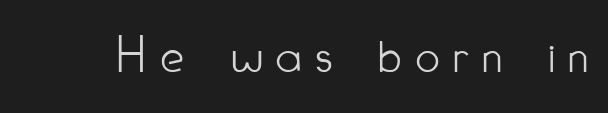
The image shows 53 px light, condensed sans-serif type, upright; set unusually wide letter spacing (+0.26 em), not underlined; low stroke contrast and a small x-height.
